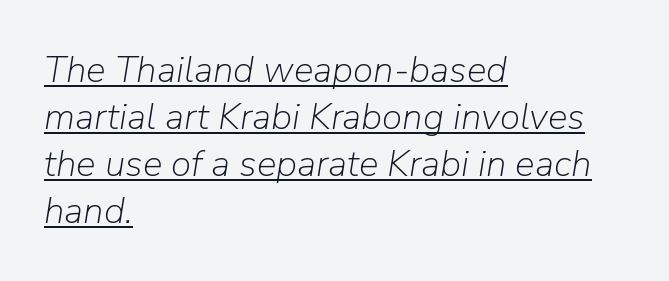
Vertical spacing — default. The lettering is marked with a stroke running underneath it. The passage shown is typed in a proportional face where columns would drift. The passage shown is not bold in any degree. Observe the ordinary spacing: letters are neighbours, not strangers. Looking at the ascenders, they clearly lean.
